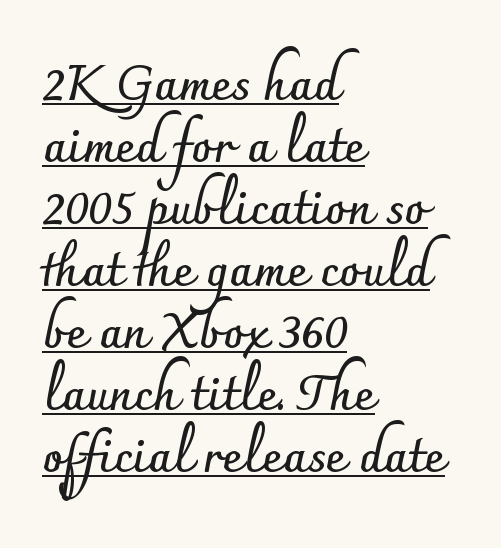
Stroke thickness is high; the sample reads as a true bold. Inter-character spacing is left at the font's built-in metrics. Each letter keeps its own natural width here, so spacing adapts to shape. Quick note: interline space is typical.
